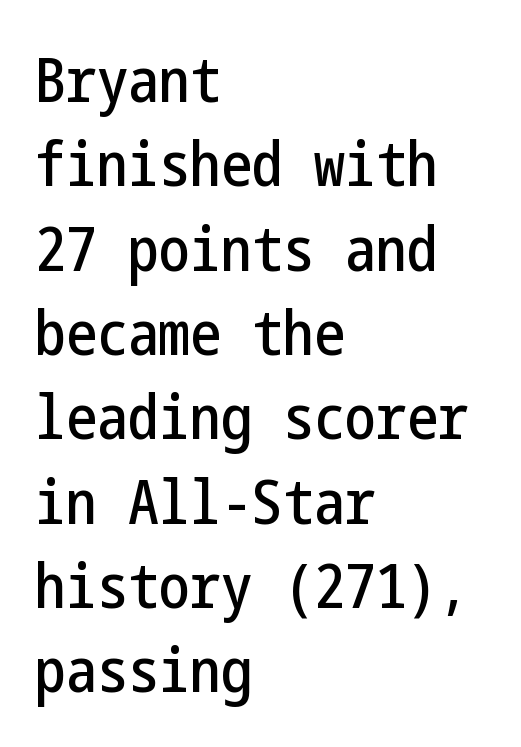
Observe the absence of serifs on each vertical stroke in this sample. Rendered with straight, roman letterforms. Anything drawn beneath the words? Only blank space. Compared with typical paragraphs, the rows here are spaced about the same. The lines are quadded left. Observe the ordinary spacing: letters are neighbours, not strangers.
